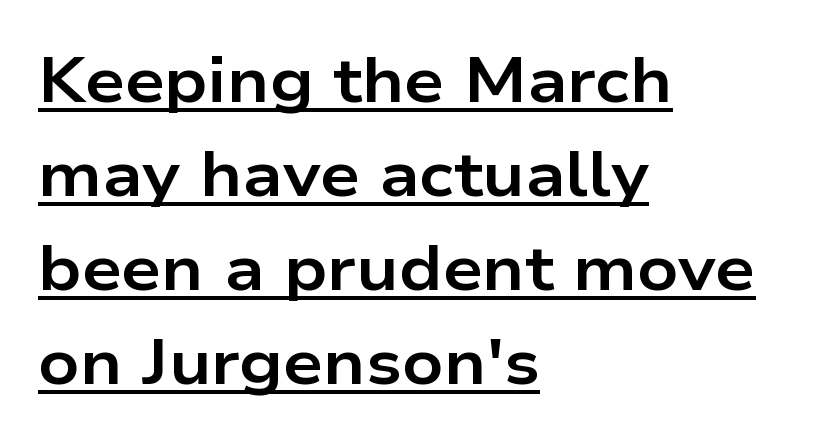
Q: Is the text bold? A: Yes.
Q: Is the text italic (slanted)? A: No, it is upright.
Q: Is the typeface a serif or a sans-serif typeface? A: Sans-serif.
Q: Is the text underlined? A: Yes.
Q: How is the paragraph aligned? A: Left-aligned.
Q: Is the spacing between letters normal or unusually wide? A: Normal.
Q: Is the spacing between lines tight, normal or loose? A: Normal.
Q: Width (condensed, normal, or wide)? A: Wide.
Q: Stroke contrast? A: Low.
Q: x-height? A: Medium.
Q: Monospaced? A: No.
